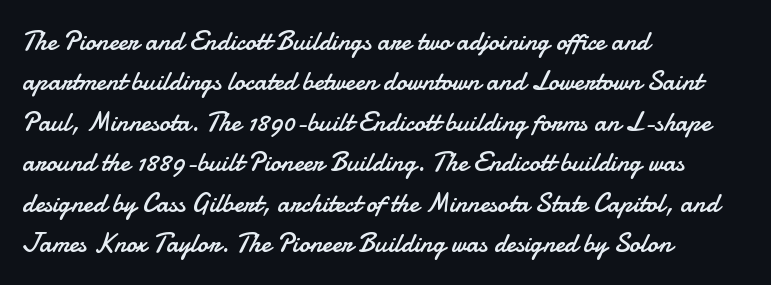
The image shows 27 px text type; set left-aligned, normal line spacing (1.5x), normal letter spacing, not underlined.
